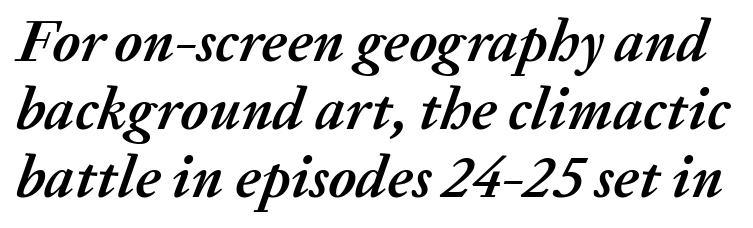
The image shows 59 px semibold type, italic (leaning right); set tight line spacing (1.15x), normal letter spacing, not underlined; medium stroke contrast and a medium x-height.
